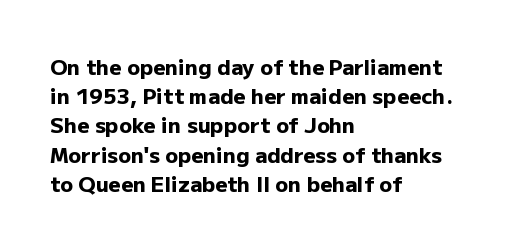
Q: Is the text bold? A: Yes.
Q: Is the text italic (slanted)? A: No, it is upright.
Q: Is the text underlined? A: No.
Q: How is the paragraph aligned? A: Left-aligned.
Q: Is the spacing between letters normal or unusually wide? A: Normal.
Q: Is the spacing between lines tight, normal or loose? A: Normal.
